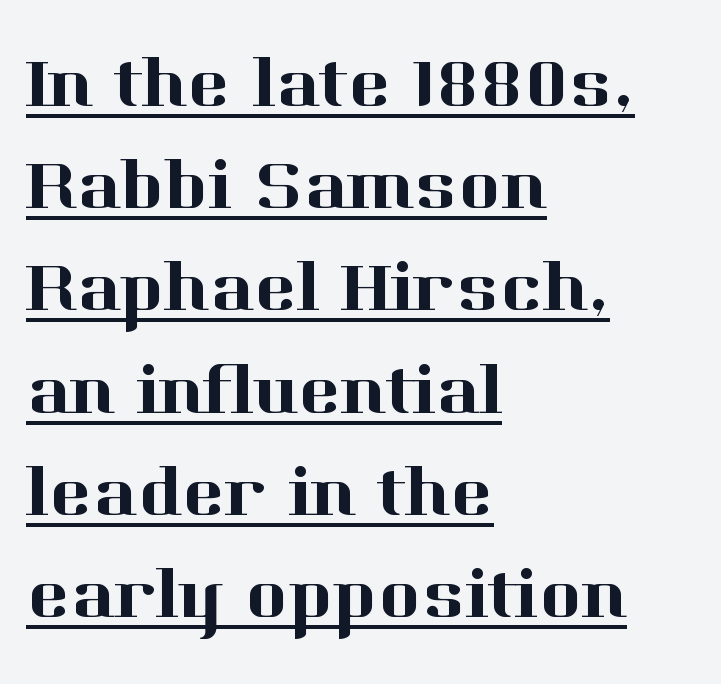
This is the regular roman posture of the typeface. Line beginnings align vertically; line endings do not. You could not count columns in this text — the font is proportionally spaced. Students, observe the line beneath the letters — that is underlining.
